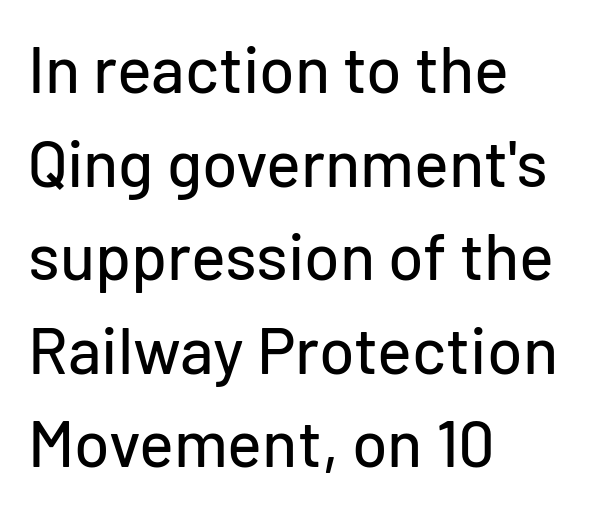
The image shows 65 px sans-serif type, upright; set left-aligned, normal line spacing (1.44x), normal letter spacing, not underlined; low stroke contrast and a medium x-height.
